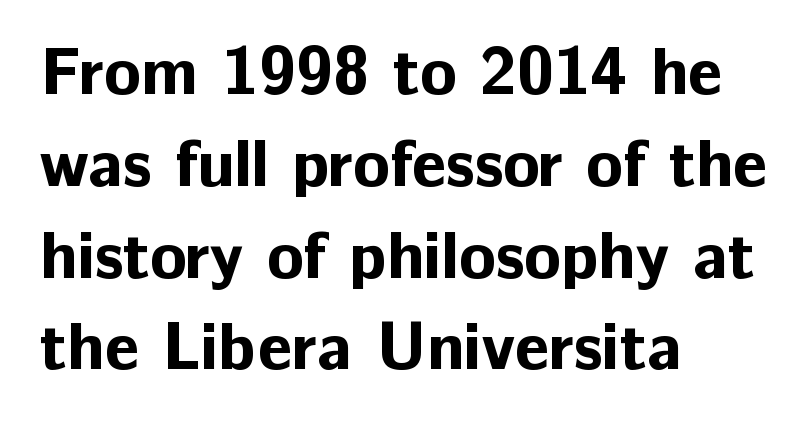
The rows are spaced the way most documents space them. This sample uses a sans-serif face. Nobody drew a line under any word here. A typesetter would call this zero additional tracking. Weight: bold.
